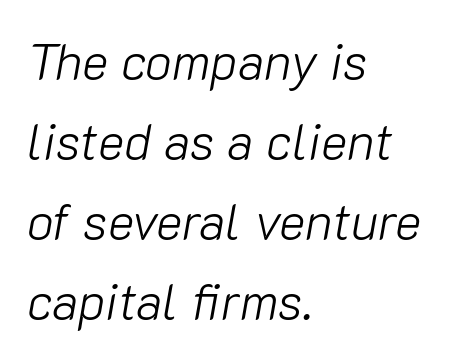
The image shows 50 px light type, italic (leaning right); set left-aligned, normal line spacing (1.6x), normal letter spacing, not underlined; low stroke contrast and a medium x-height.
